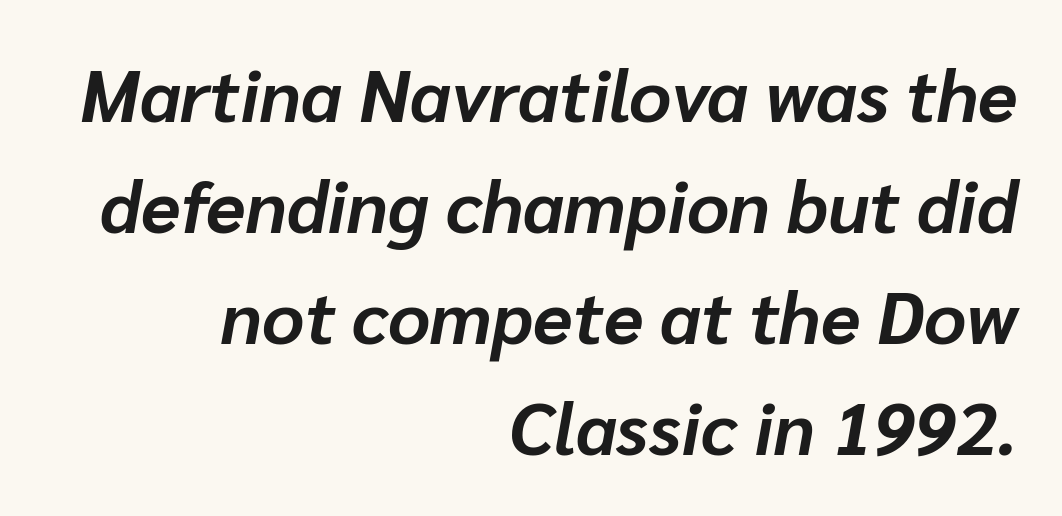
{"italic": "yes", "lean": "right", "slant_degrees": 10, "bold": "yes", "weight": "bold", "width": "normal", "stroke_contrast": "low", "x_height": "medium", "monospaced": "no", "underline": "no", "align": "right", "line_spacing": "normal", "line_spacing_ratio": 1.52, "letter_spacing": "normal", "letter_spacing_em": 0.0, "glyph_px": 73}
